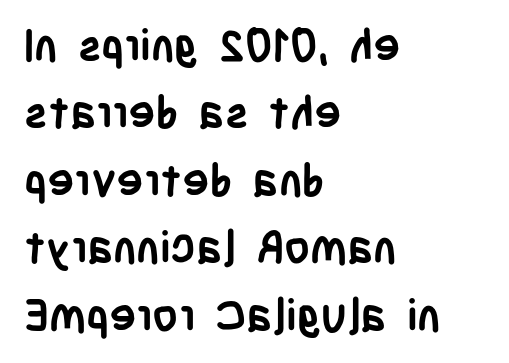
The image shows 45 px semibold, condensed sans-serif type, upright; set left-aligned, normal line spacing (1.5x), normal letter spacing, not underlined; low stroke contrast and a large x-height.
